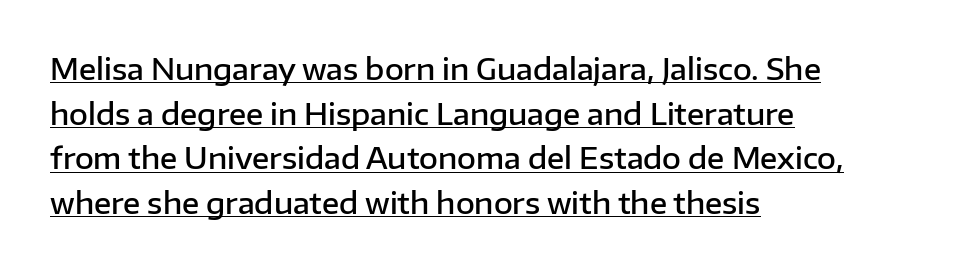
The image shows 29 px semibold sans-serif type, upright; set left-aligned, normal line spacing (1.54x), normal letter spacing, underlined; low stroke contrast and a medium x-height.
